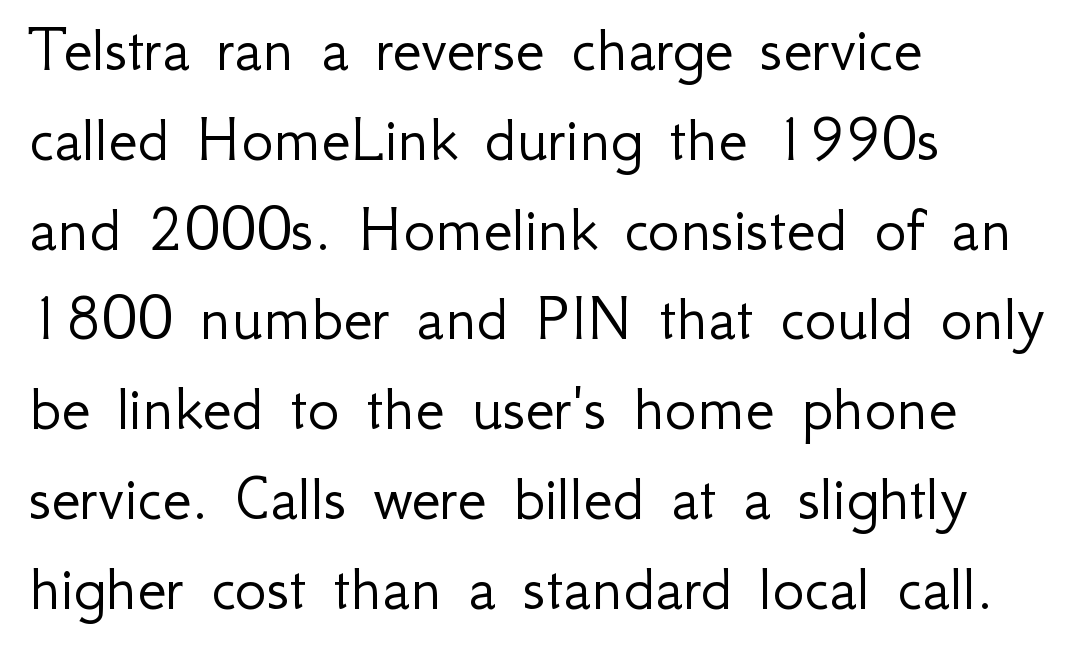
The letterforms sit shoulder to shoulder at normal distance. This sample has the flowing, uneven cadence of proportional lettering. The space beneath each line is pristine and unruled. These lines stack with their left ends in a neat column. Normally led — the rows are evenly, conventionally spaced.
